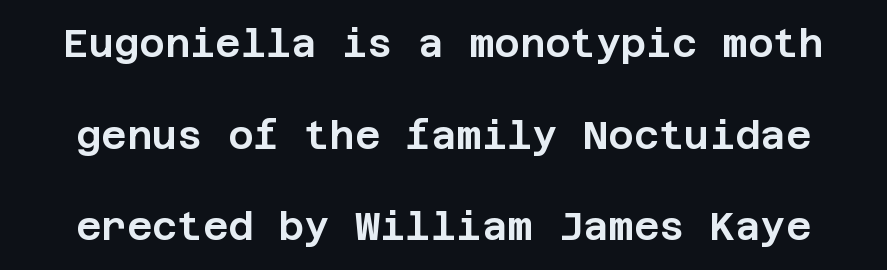
Q: Is the text italic (slanted)? A: No, it is upright.
Q: Is the typeface a serif or a sans-serif typeface? A: Sans-serif.
Q: Is the text underlined? A: No.
Q: Is the spacing between letters normal or unusually wide? A: Normal.
Q: Is the spacing between lines tight, normal or loose? A: Loose.
Q: Width (condensed, normal, or wide)? A: Normal.
Q: Stroke contrast? A: Low.
Q: x-height? A: Large.
